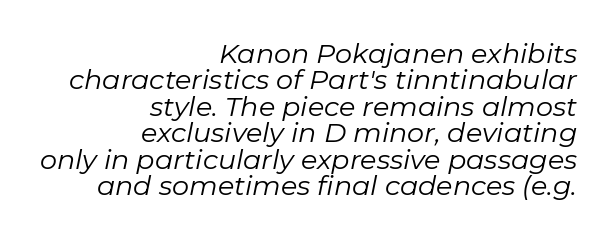
Q: Is the text bold? A: No.
Q: Is the text italic (slanted)? A: Yes, it leans right by about 11 degrees.
Q: Is the text underlined? A: No.
Q: How is the paragraph aligned? A: Right-aligned.
Q: Is the spacing between letters normal or unusually wide? A: Normal.
Q: Is the spacing between lines tight, normal or loose? A: Tight.
